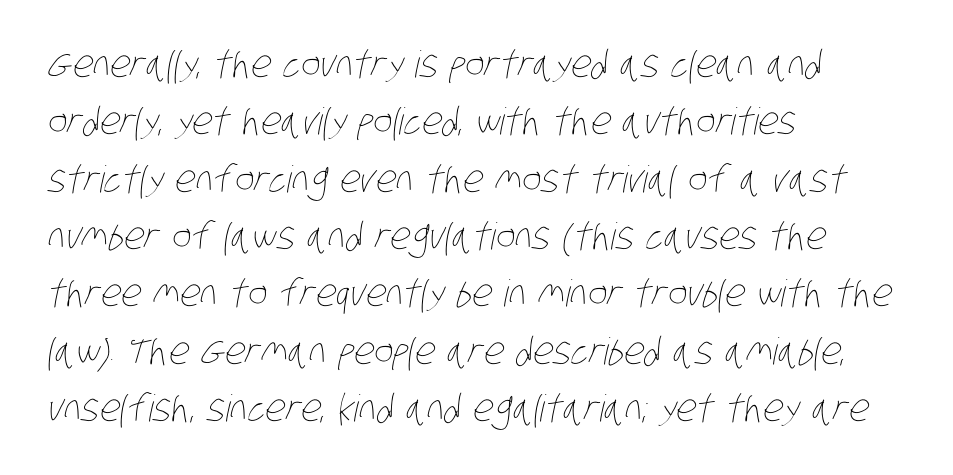
One glance says typical: line gaps are just what's usual. Students, note that the glyphs here touch the page at normal intervals. The lines are quadded left. The specimen omits any rule beneath the text block's lines. Stems and bowls with no extra thickness — not bold. You could not count columns in this text — the font is proportionally spaced.
